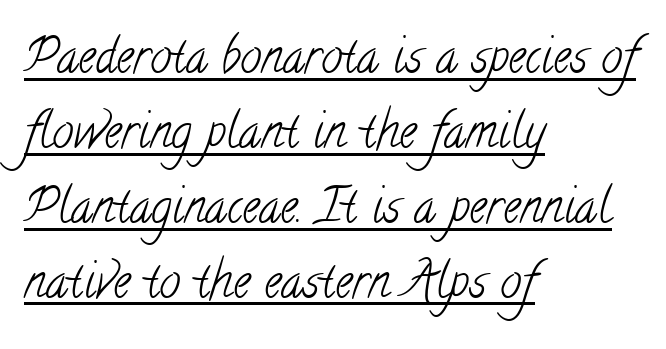
{"serif": "yes", "bold": "no", "weight": "light", "width": "condensed", "stroke_contrast": "low", "x_height": "small", "monospaced": "no", "underline": "yes", "align": "left", "line_spacing": "normal", "line_spacing_ratio": 1.56, "letter_spacing": "normal", "letter_spacing_em": 0.0, "glyph_px": 48}
